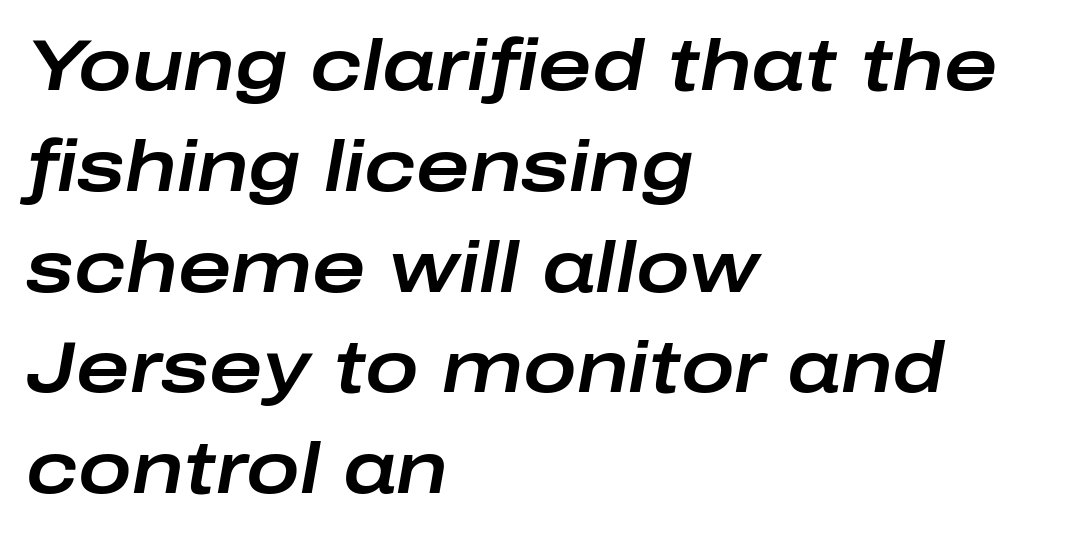
Q: Is the text italic (slanted)? A: Yes, it leans right by about 10 degrees.
Q: Is the text underlined? A: No.
Q: How is the paragraph aligned? A: Left-aligned.
Q: Is the spacing between letters normal or unusually wide? A: Normal.
Q: Is the spacing between lines tight, normal or loose? A: Normal.
Q: Width (condensed, normal, or wide)? A: Wide.
Q: Stroke contrast? A: Low.
Q: x-height? A: Medium.
Q: Monospaced? A: No.
